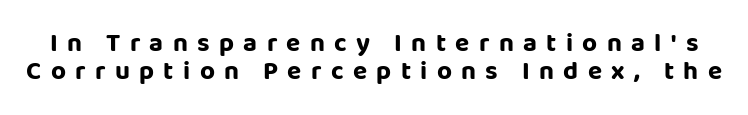
The image shows 26 px bold type, upright; set tight line spacing (1.06x), unusually wide letter spacing (+0.36 em), not underlined.
